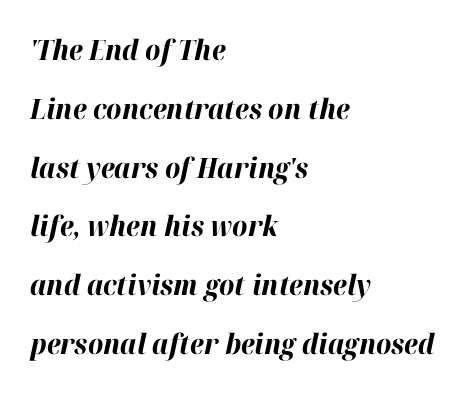
A student would call this left alignment; a typographer would say flush left, rag right. Slanted lettering throughout. Emphasis by weight is at full strength: bold. How are the letters spaced? Ordinarily, with no added tracking. The lines are spread far apart with generous leading. Words float on clear page, feet unadorned.
